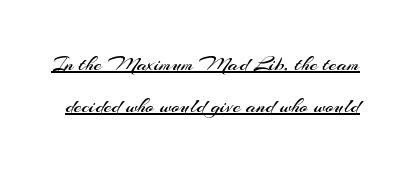
The image shows 22 px text type; set loose line spacing (1.92x), normal letter spacing, underlined.
